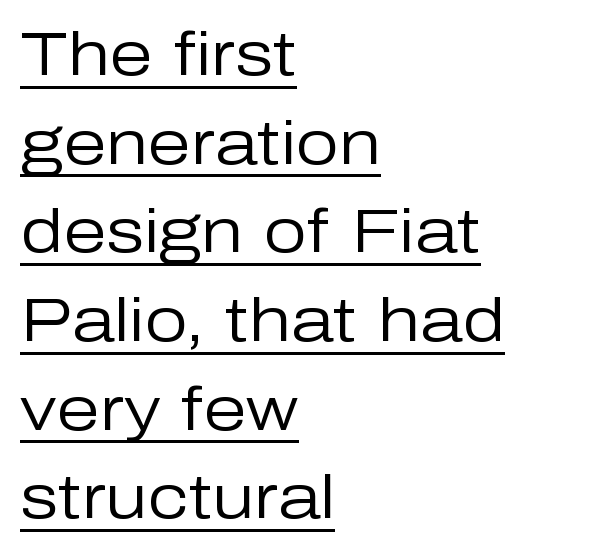
Q: Is the text bold? A: No.
Q: Is the text italic (slanted)? A: No, it is upright.
Q: Is the typeface a serif or a sans-serif typeface? A: Sans-serif.
Q: Is the text underlined? A: Yes.
Q: How is the paragraph aligned? A: Left-aligned.
Q: Is the spacing between letters normal or unusually wide? A: Normal.
Q: Is the spacing between lines tight, normal or loose? A: Normal.
Q: Width (condensed, normal, or wide)? A: Normal.
Q: Stroke contrast? A: Low.
Q: x-height? A: Medium.
Q: Monospaced? A: No.
